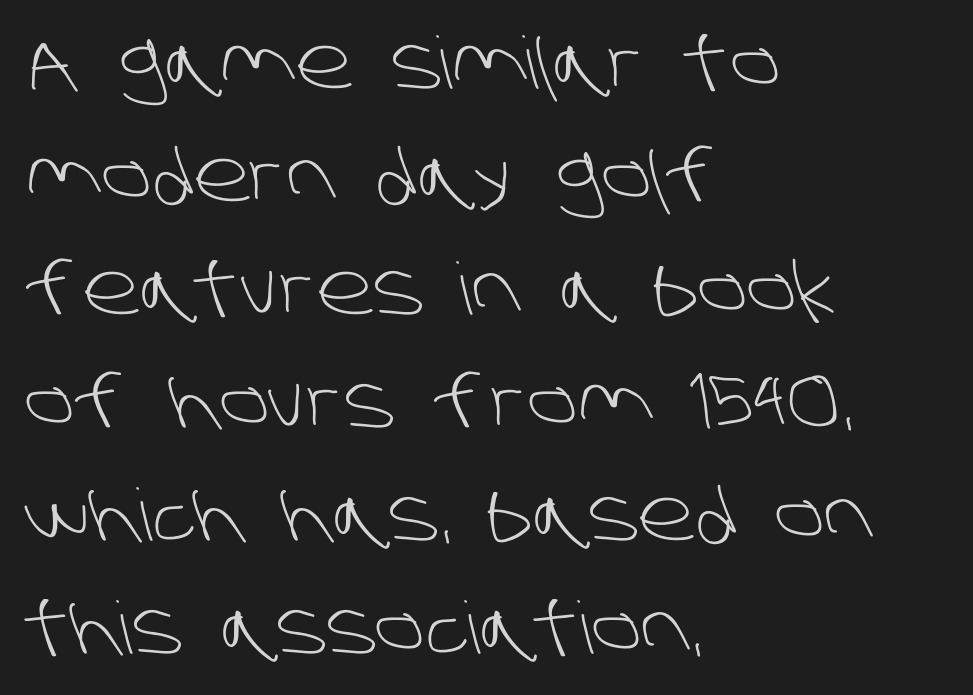
The image shows 72 px light sans-serif type; set left-aligned, normal line spacing (1.57x), normal letter spacing, not underlined; low stroke contrast and a large x-height.
